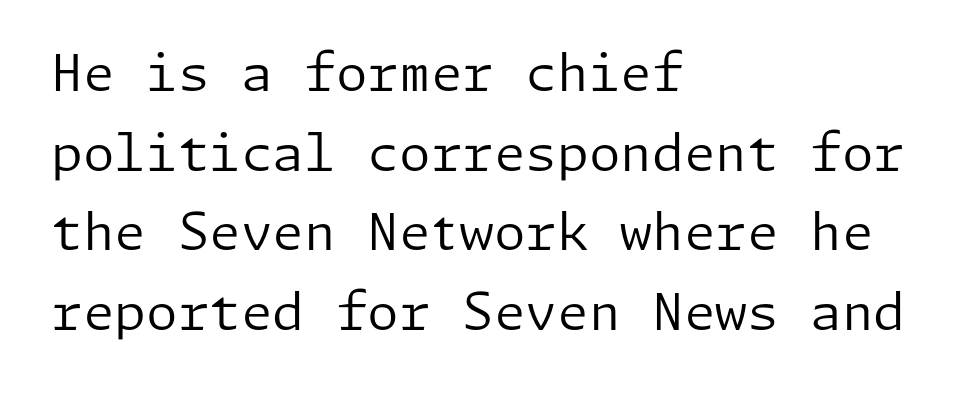
Tracking value appears to be zero — textbook default spacing. Ink coverage per letter is moderate at most. No word sits above an underline. Alignment: flush left. This is the regular roman posture of the typeface. The text was rendered using a sans face with plain stroke endings.
